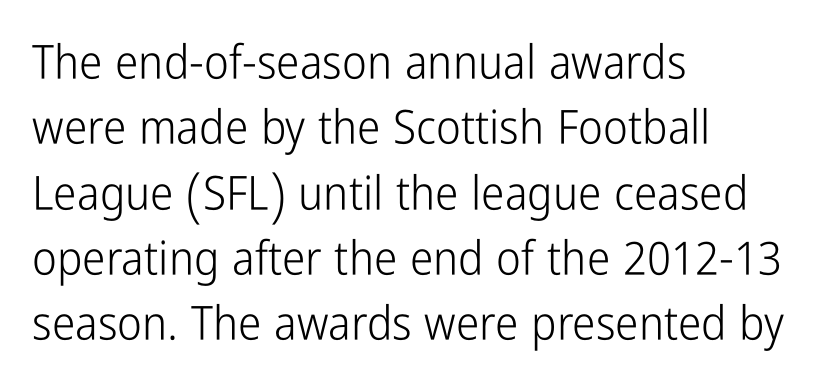
The image shows 47 px light, condensed sans-serif type, upright; set left-aligned, normal line spacing (1.39x), normal letter spacing, not underlined; low stroke contrast and a medium x-height.
